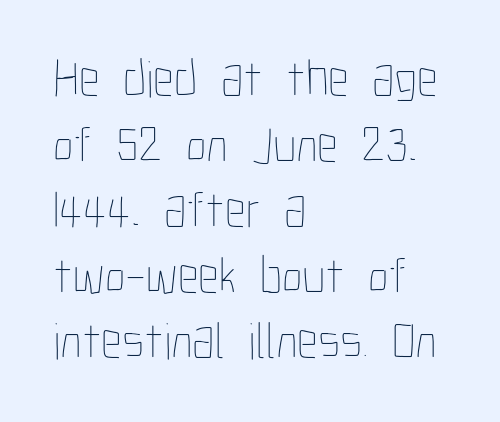
The image shows 52 px thin, condensed type, upright; set left-aligned, normal line spacing (1.26x), normal letter spacing, not underlined; low stroke contrast and a medium x-height.
